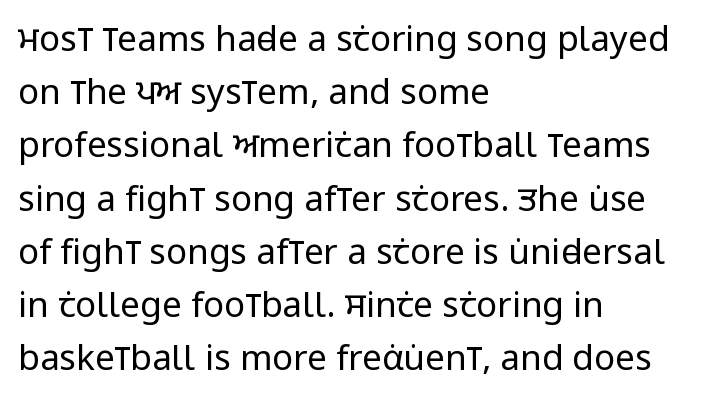
The image shows 35 px regular-weight, condensed sans-serif type, upright; set left-aligned, normal line spacing (1.52x), normal letter spacing, not underlined; low stroke contrast and a large x-height.
